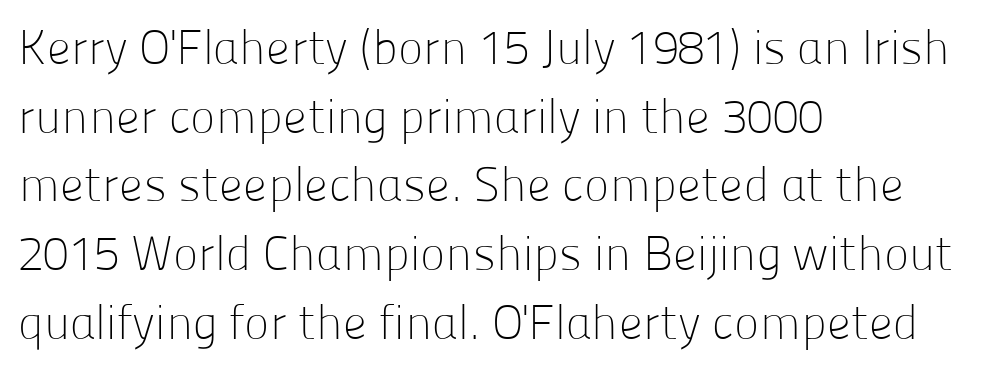
The image shows 48 px light sans-serif type, upright; set left-aligned, normal line spacing (1.43x), normal letter spacing, not underlined; low stroke contrast and a medium x-height.
